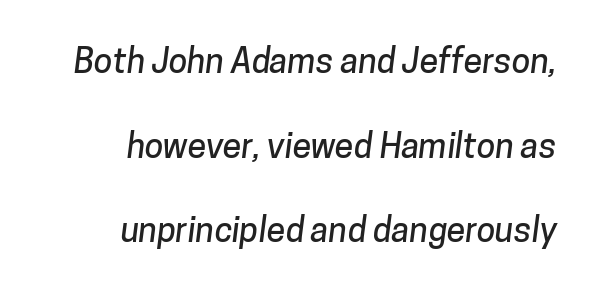
Q: Is the typeface a serif or a sans-serif typeface? A: Sans-serif.
Q: Is the text underlined? A: No.
Q: Is the spacing between letters normal or unusually wide? A: Normal.
Q: Is the spacing between lines tight, normal or loose? A: Loose.
Q: Width (condensed, normal, or wide)? A: Normal.
Q: Stroke contrast? A: Low.
Q: x-height? A: Medium.
Q: Monospaced? A: No.
